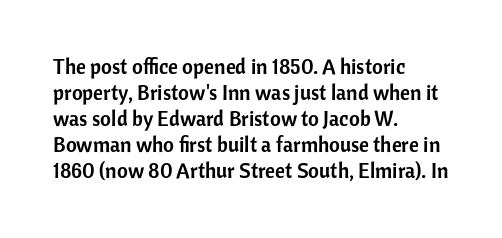
{"italic": "no", "underline": "no", "align": "left", "line_spacing_ratio": 1.24, "letter_spacing": "normal", "letter_spacing_em": 0.0, "glyph_px": 21}
